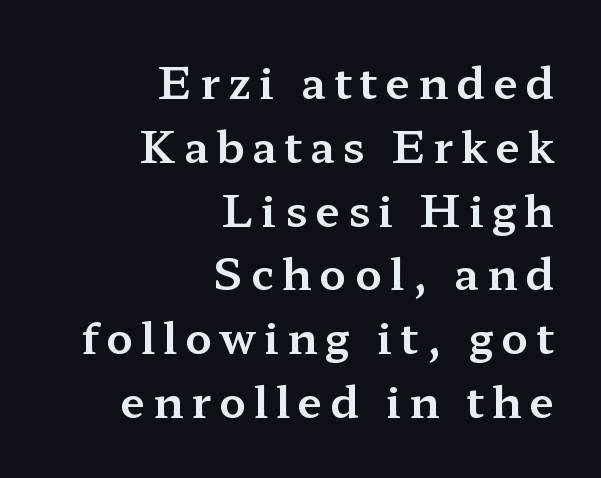
Q: Is the text italic (slanted)? A: No, it is upright.
Q: Is the typeface a serif or a sans-serif typeface? A: Serif.
Q: Is the text underlined? A: No.
Q: How is the paragraph aligned? A: Right-aligned.
Q: Is the spacing between lines tight, normal or loose? A: Normal.
Q: Width (condensed, normal, or wide)? A: Wide.
Q: Stroke contrast? A: Medium.
Q: x-height? A: Medium.
Q: Monospaced? A: No.
